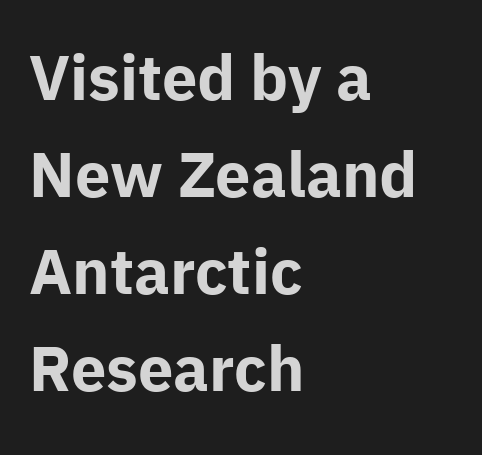
The image shows 63 px bold sans-serif type, upright; set left-aligned, normal line spacing (1.54x), normal letter spacing, not underlined; low stroke contrast and a medium x-height.
